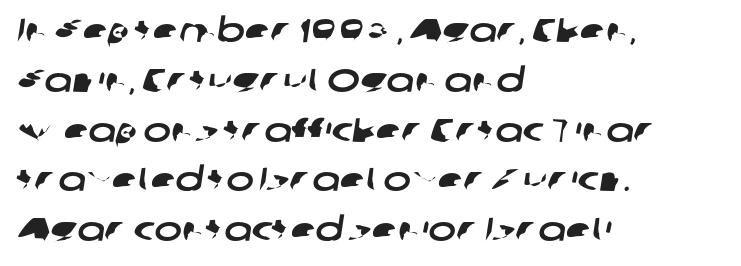
There is no visible air inserted between adjacent glyphs. Each new line begins a customary step beneath the previous one. Quick note: underline off. Teacher's note: observe the even left margin — that is flush-left alignment.
